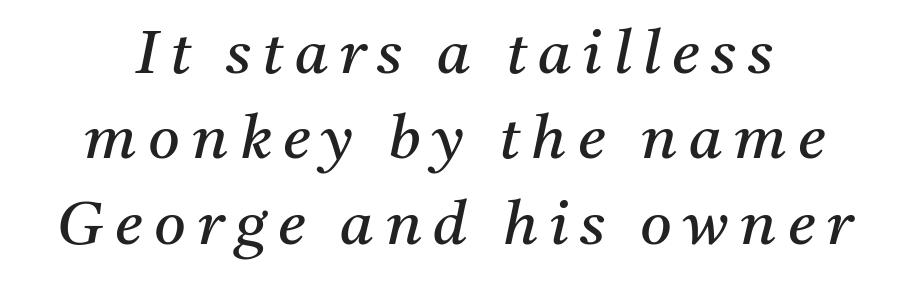
The image shows 61 px regular-weight serif type, italic (leaning right); set normal line spacing (1.4x), not underlined; medium stroke contrast and a medium x-height.
